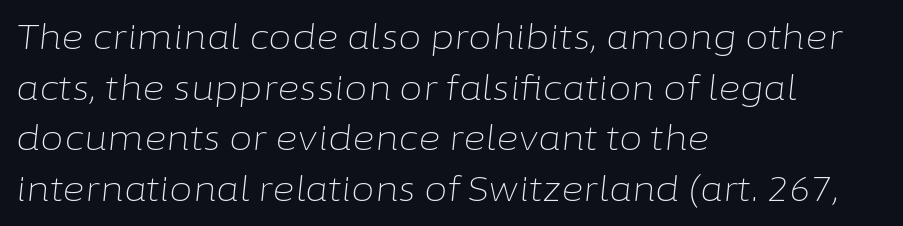
Q: Is the text bold? A: No.
Q: Is the text italic (slanted)? A: Yes, it leans right by about 6 degrees.
Q: Is the text underlined? A: No.
Q: How is the paragraph aligned? A: Left-aligned.
Q: Is the spacing between letters normal or unusually wide? A: Normal.
Q: Is the spacing between lines tight, normal or loose? A: Normal.
Q: Width (condensed, normal, or wide)? A: Normal.
Q: Stroke contrast? A: Low.
Q: x-height? A: Medium.
Q: Monospaced? A: No.
